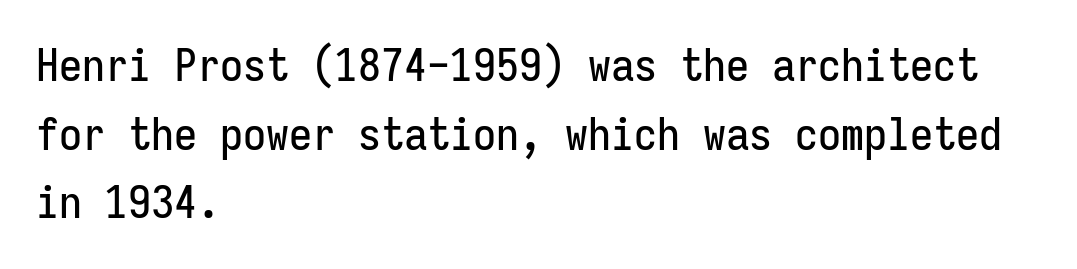
The font's upright variant was chosen for this text. Each letter, wide or thin by design, is forced into the same width here. The line-height multiplier appears to be the usual default. The letters sit at their default tracking, neither squeezed nor spread.
